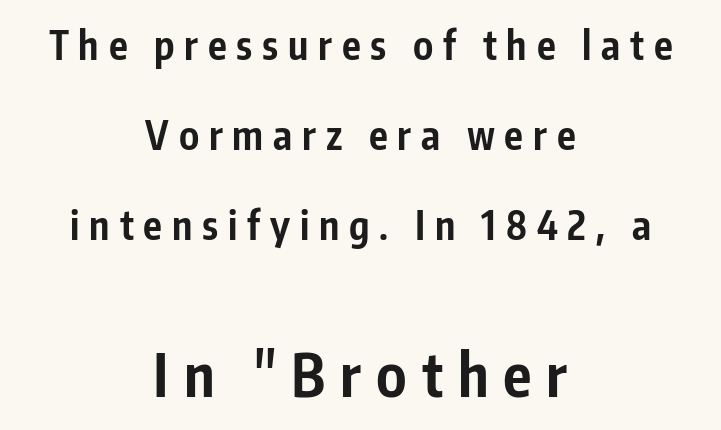
Chunky letters — that's bold for sure. You could only call the tracking loose — the letters float apart. Nope, not italic — everything's standing straight. Think of a printed novel: that variable character pitch is what you see here.
